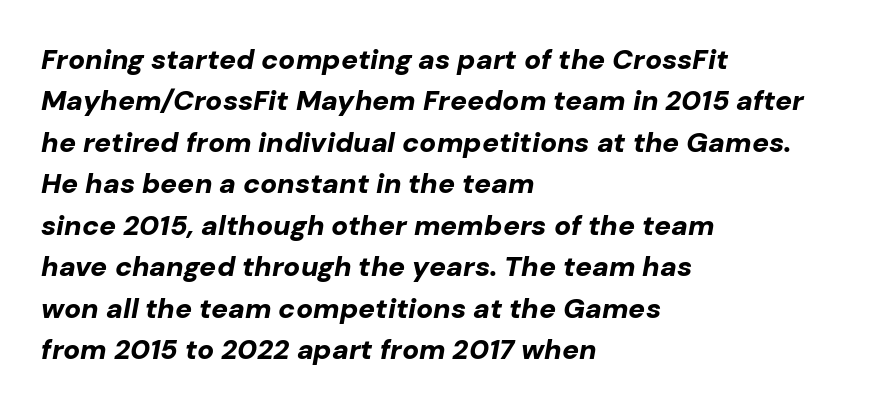
Nothing unusual about the tracking: characters are spaced as the font intends. Honestly, there is no underline to notice here at all. You can tell it's italic because the verticals aren't actually vertical. On the weight axis this lands at bold, roughly 700. Is this a fixed-width face? No — the glyphs have proportional, varying widths.
